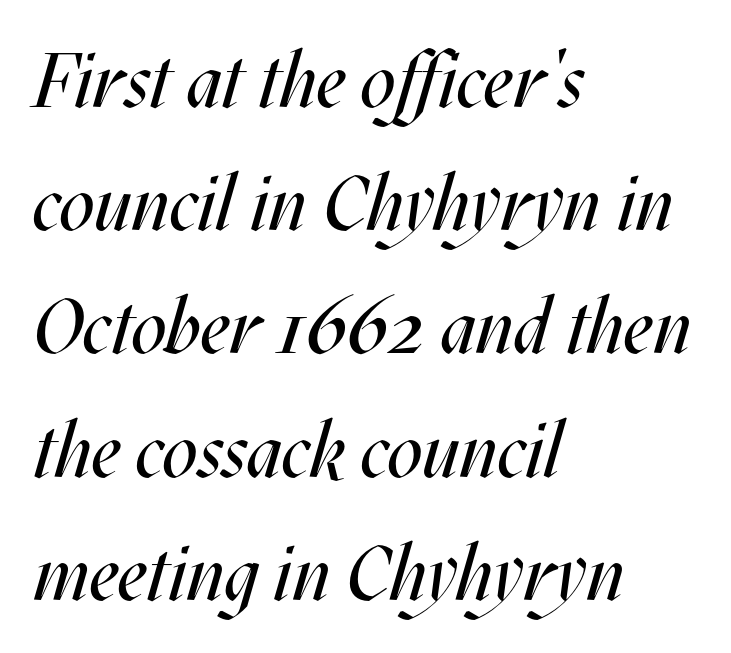
{"italic": "yes", "lean": "right", "slant_degrees": 17, "bold": "no", "weight": "regular", "width": "condensed", "stroke_contrast": "medium", "x_height": "large", "monospaced": "no", "underline": "no", "align": "left", "line_spacing": "normal", "line_spacing_ratio": 1.6, "letter_spacing": "normal", "letter_spacing_em": 0.0, "glyph_px": 77}
